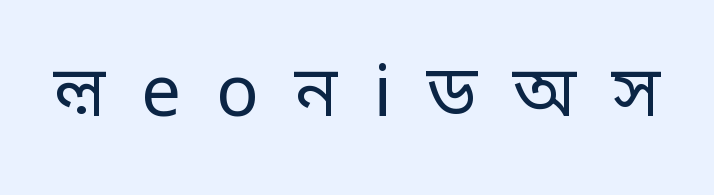
Is there any slant? The stems are plumb. The type family on display is of the sans-serif kind. This reads as an unemphasized weight, regular at the heaviest. Note the varied advance widths — an 'i' is clearly narrower than an 'm'. Type without underlining. Inter-character spacing is expanded well beyond the font's built-in metrics.
